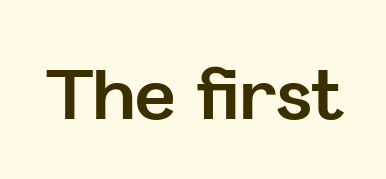
{"serif": "no", "italic": "no", "bold": "yes", "weight": "bold", "width": "normal", "stroke_contrast": "low", "x_height": "medium", "monospaced": "no", "underline": "no", "letter_spacing": "normal", "letter_spacing_em": 0.0, "glyph_px": 70}
